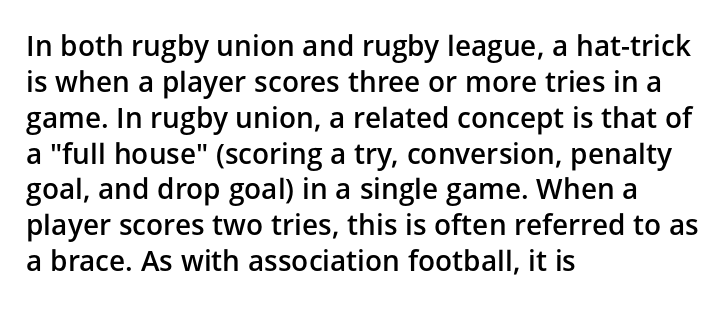
Q: Is the text bold? A: Semi-bold.
Q: Is the text italic (slanted)? A: No, it is upright.
Q: Is the typeface a serif or a sans-serif typeface? A: Sans-serif.
Q: Is the text underlined? A: No.
Q: How is the paragraph aligned? A: Left-aligned.
Q: Is the spacing between letters normal or unusually wide? A: Normal.
Q: Is the spacing between lines tight, normal or loose? A: Normal.
Q: Width (condensed, normal, or wide)? A: Normal.
Q: Stroke contrast? A: Low.
Q: x-height? A: Medium.
Q: Monospaced? A: No.
